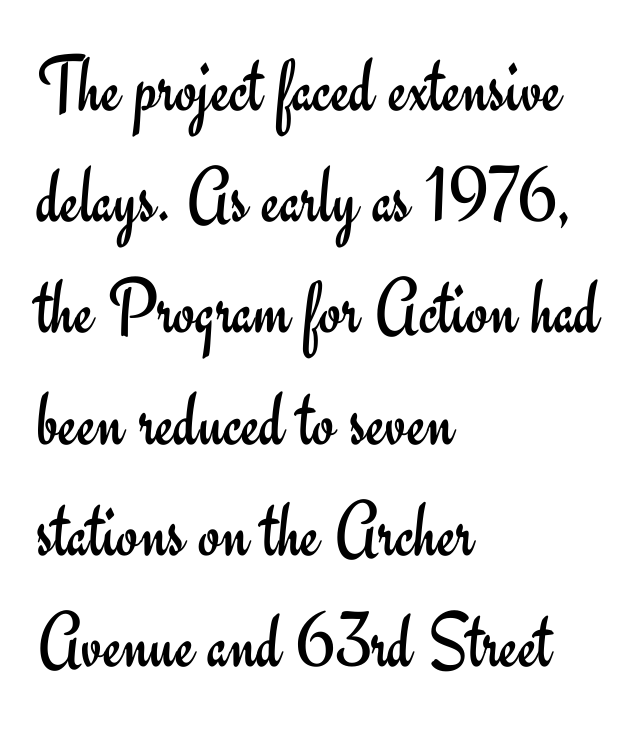
The image shows 80 px regular-weight sans-serif type; set left-aligned, normal line spacing (1.39x), normal letter spacing, not underlined; low stroke contrast and a small x-height.
